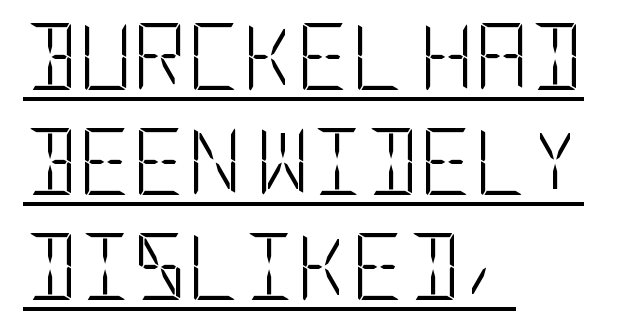
The image shows 67 px light, condensed sans-serif type, upright; set left-aligned, normal line spacing (1.57x), normal letter spacing, underlined; low stroke contrast and a large x-height.
